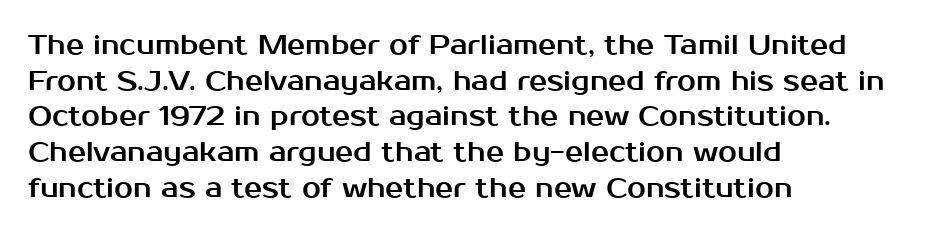
{"italic": "no", "underline": "no", "align": "left", "line_spacing": "normal", "line_spacing_ratio": 1.32, "letter_spacing": "normal", "letter_spacing_em": 0.0, "glyph_px": 27}
